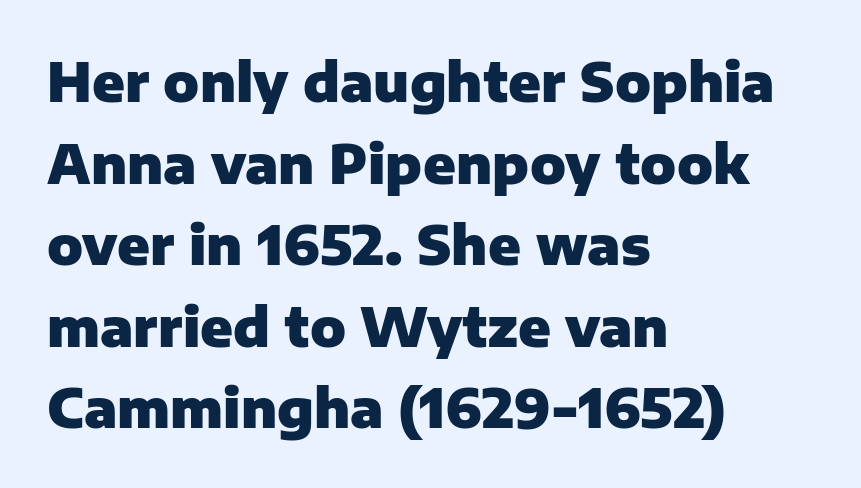
{"serif": "no", "italic": "no", "bold": "yes", "weight": "heavy", "width": "normal", "stroke_contrast": "low", "x_height": "medium", "monospaced": "no", "underline": "no", "align": "left", "line_spacing": "normal", "line_spacing_ratio": 1.54, "letter_spacing": "normal", "letter_spacing_em": 0.0, "glyph_px": 53}
